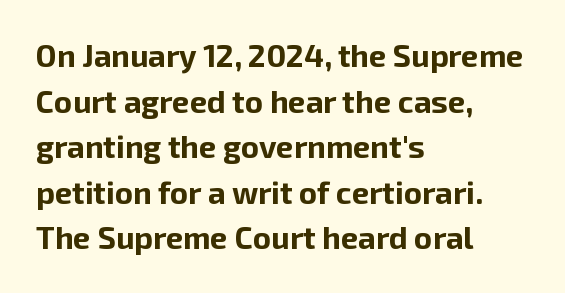
The font family rendered here belongs to the sans-serif group. The tracking reads as untouched default to a designer's eye. The specimen reads as upright at a glance. A normal amount of white space separates one row of letters from the next. The baseline area is clear. The lines are quadded left.
